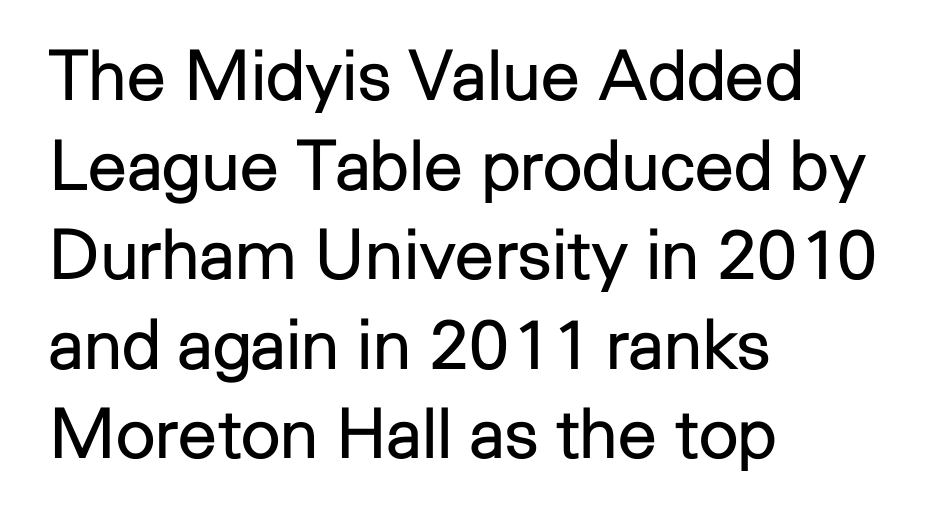
Q: Is the text bold? A: No.
Q: Is the text italic (slanted)? A: No, it is upright.
Q: Is the typeface a serif or a sans-serif typeface? A: Sans-serif.
Q: Is the text underlined? A: No.
Q: How is the paragraph aligned? A: Left-aligned.
Q: Is the spacing between letters normal or unusually wide? A: Normal.
Q: Is the spacing between lines tight, normal or loose? A: Normal.
Q: Width (condensed, normal, or wide)? A: Normal.
Q: Stroke contrast? A: Low.
Q: x-height? A: Medium.
Q: Monospaced? A: No.
